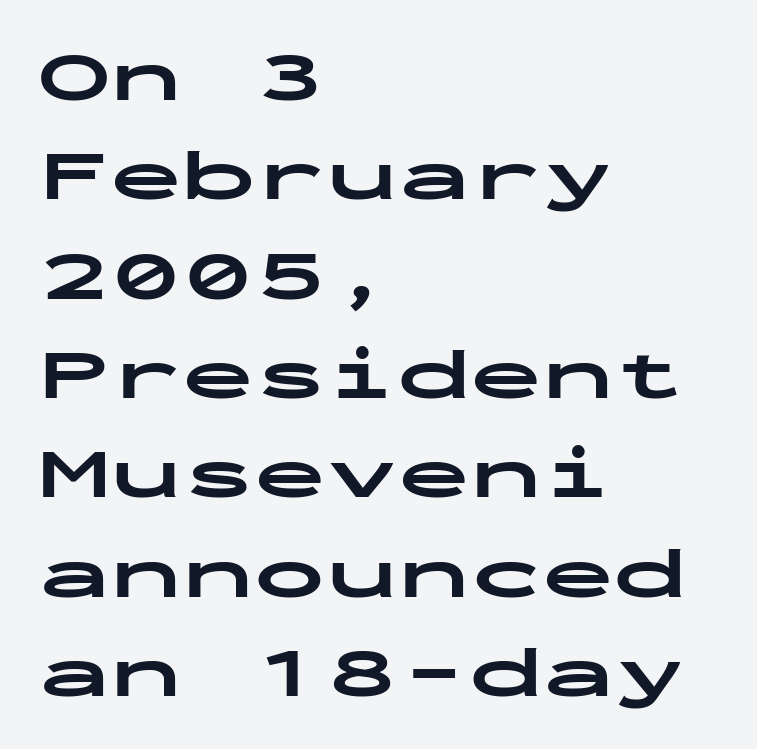
This rendering employs a face without finishing strokes, i.e., a sans-serif. Honestly, the letter spacing is just normal — you wouldn't notice it. A normal amount of white space separates one row of letters from the next. These lines carry a lot of weight — the face is fully bold. Each letter, wide or thin by design, is forced into the same width here. The strip under each line holds only bare page.
